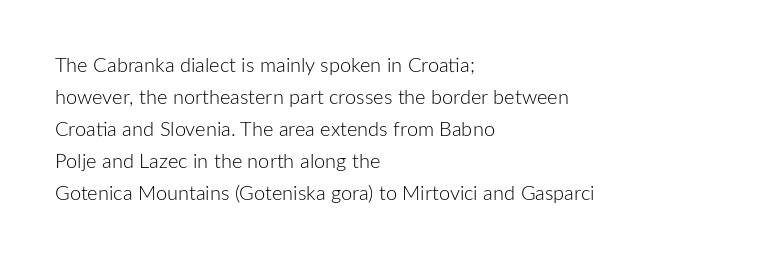
Caption: standard tracking, unaltered. The line-height multiplier appears to be the usual default. Type without underlining. This sample uses an upright cut, with every glyph sitting square on the baseline. This rendering uses left alignment, leaving the right contour irregular. The characters are drawn with everyday or finer stroke widths.
